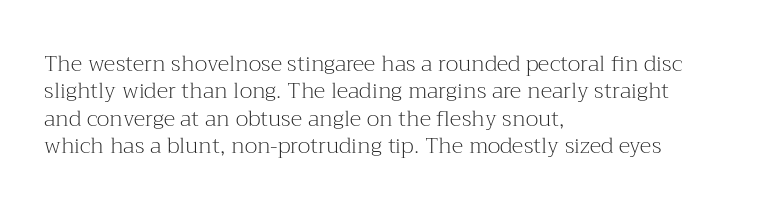
The image shows 22 px text type, upright; set left-aligned, line spacing 1.24x, normal letter spacing, not underlined.
